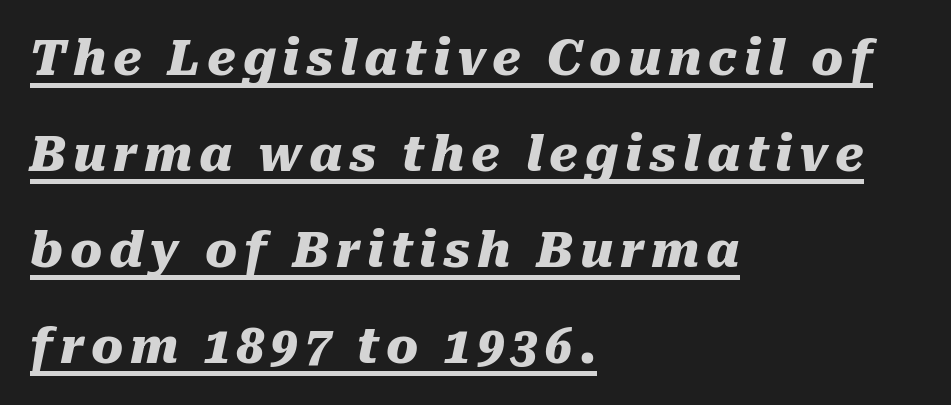
Q: Is the text bold? A: Yes.
Q: Is the text italic (slanted)? A: Yes, it leans right by about 10 degrees.
Q: Is the text underlined? A: Yes.
Q: How is the paragraph aligned? A: Left-aligned.
Q: Is the spacing between lines tight, normal or loose? A: Loose.
Q: Width (condensed, normal, or wide)? A: Normal.
Q: Stroke contrast? A: Medium.
Q: x-height? A: Medium.
Q: Monospaced? A: No.
